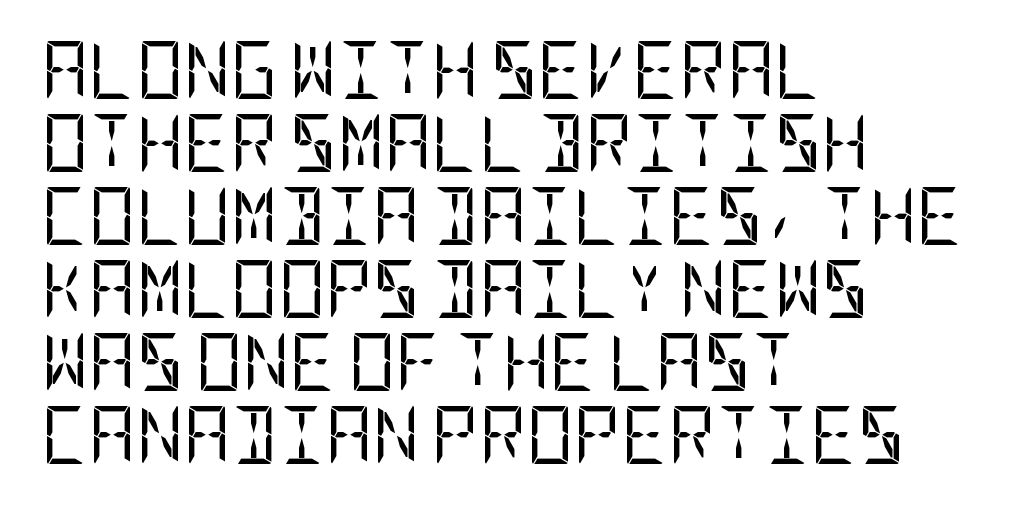
Q: Is the text bold? A: No.
Q: Is the text italic (slanted)? A: No, it is upright.
Q: Is the typeface a serif or a sans-serif typeface? A: Sans-serif.
Q: Is the text underlined? A: No.
Q: How is the paragraph aligned? A: Left-aligned.
Q: Is the spacing between letters normal or unusually wide? A: Normal.
Q: Is the spacing between lines tight, normal or loose? A: Normal.
Q: Width (condensed, normal, or wide)? A: Condensed.
Q: Stroke contrast? A: Low.
Q: x-height? A: Large.
